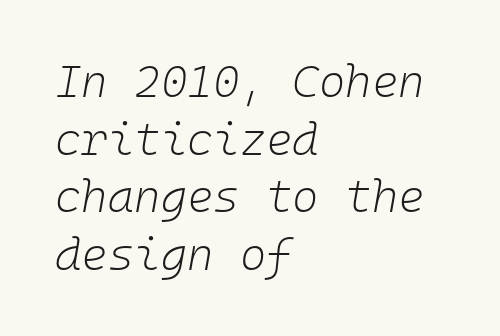
The letters march in equal steps, a hallmark of fixed-pitch type. Emphasis-style slanted type is in use. Vertical spacing — default. Caption: standard tracking, unaltered. The font sits on the lighter half of the weight spectrum, regular included. The zone under the glyphs is completely vacant.
